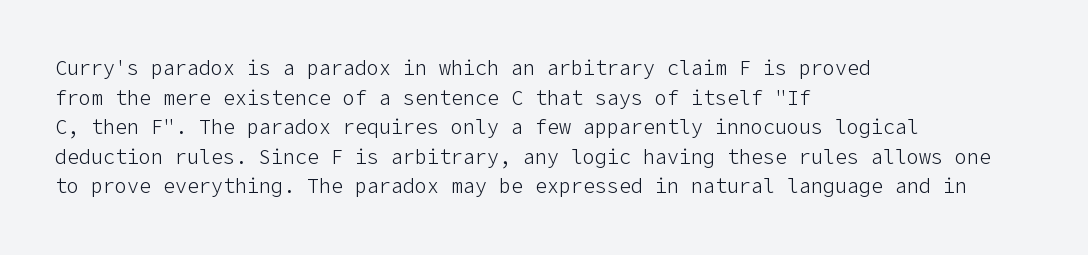
The image shows 20 px text type, upright; set left-aligned, normal line spacing (1.48x), normal letter spacing, not underlined.
